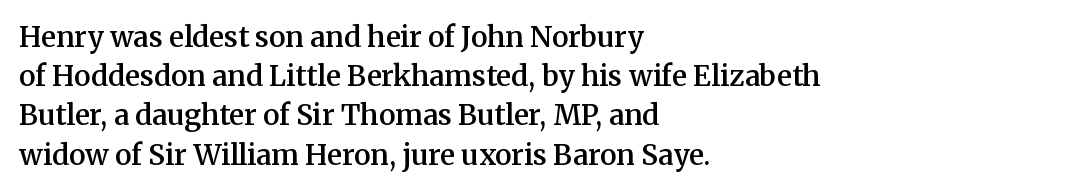
{"serif": "yes", "italic": "no", "bold": "semi", "weight": "semibold", "width": "normal", "stroke_contrast": "medium", "x_height": "medium", "monospaced": "no", "underline": "no", "align": "left", "line_spacing": "normal", "line_spacing_ratio": 1.4, "letter_spacing": "normal", "letter_spacing_em": 0.0, "glyph_px": 28}
